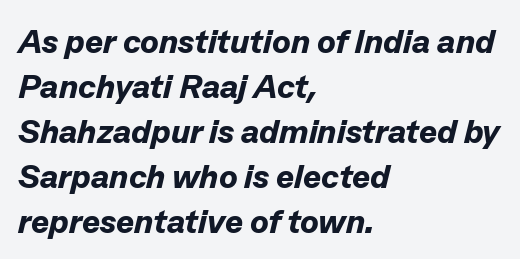
Q: Is the text bold? A: Yes.
Q: Is the text italic (slanted)? A: Yes, it leans right by about 13 degrees.
Q: Is the text underlined? A: No.
Q: How is the paragraph aligned? A: Left-aligned.
Q: Is the spacing between letters normal or unusually wide? A: Normal.
Q: Is the spacing between lines tight, normal or loose? A: Normal.
Q: Width (condensed, normal, or wide)? A: Normal.
Q: Stroke contrast? A: Low.
Q: x-height? A: Medium.
Q: Monospaced? A: No.
